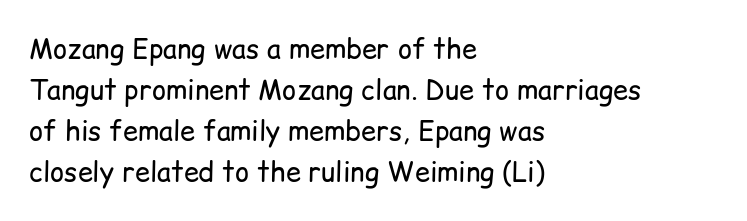
On a weight scale, this lands at 450 or below. The passage shown has conventional tracking throughout. A normal amount of white space separates one row of letters from the next. The rag falls on the right side of this text block.
